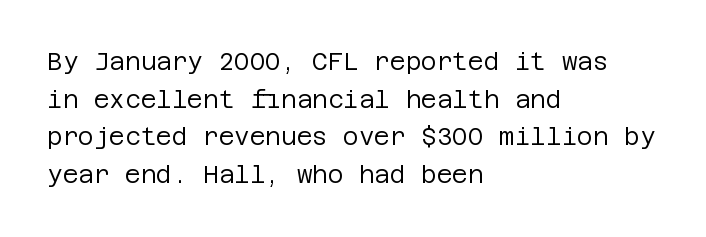
The image shows 24 px text type, upright; set left-aligned, normal line spacing (1.57x), normal letter spacing, not underlined.
